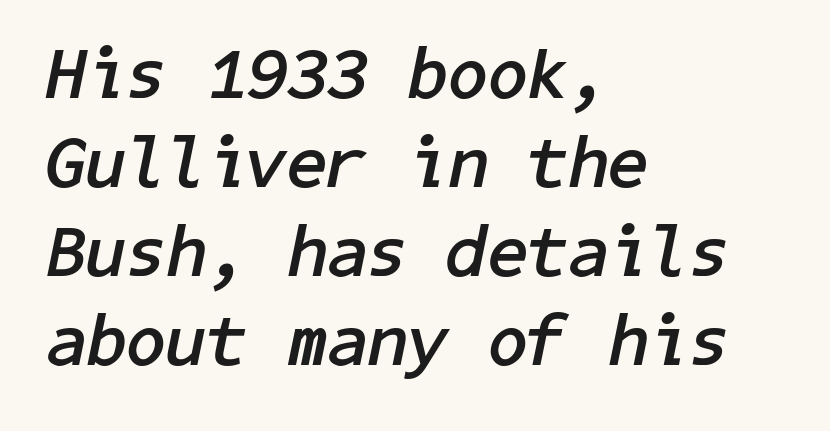
The image shows 73 px semibold type, italic (leaning right); set left-aligned, line spacing 1.22x, normal letter spacing, not underlined; low stroke contrast and a medium x-height.
